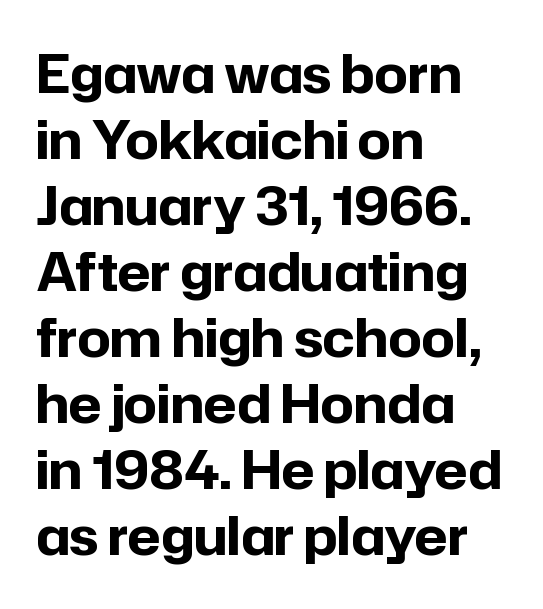
Q: Is the text bold? A: Yes.
Q: Is the text italic (slanted)? A: No, it is upright.
Q: Is the typeface a serif or a sans-serif typeface? A: Sans-serif.
Q: Is the text underlined? A: No.
Q: How is the paragraph aligned? A: Left-aligned.
Q: Is the spacing between letters normal or unusually wide? A: Normal.
Q: Is the spacing between lines tight, normal or loose? A: Normal.
Q: Width (condensed, normal, or wide)? A: Normal.
Q: Stroke contrast? A: Low.
Q: x-height? A: Medium.
Q: Monospaced? A: No.
